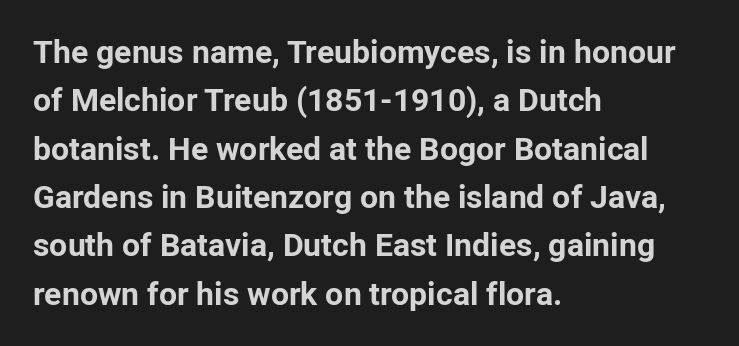
Q: Is the text bold? A: Yes.
Q: Is the text italic (slanted)? A: No, it is upright.
Q: Is the typeface a serif or a sans-serif typeface? A: Sans-serif.
Q: Is the text underlined? A: No.
Q: How is the paragraph aligned? A: Left-aligned.
Q: Is the spacing between letters normal or unusually wide? A: Normal.
Q: Is the spacing between lines tight, normal or loose? A: Normal.
Q: Width (condensed, normal, or wide)? A: Normal.
Q: Stroke contrast? A: Low.
Q: x-height? A: Medium.
Q: Monospaced? A: No.
